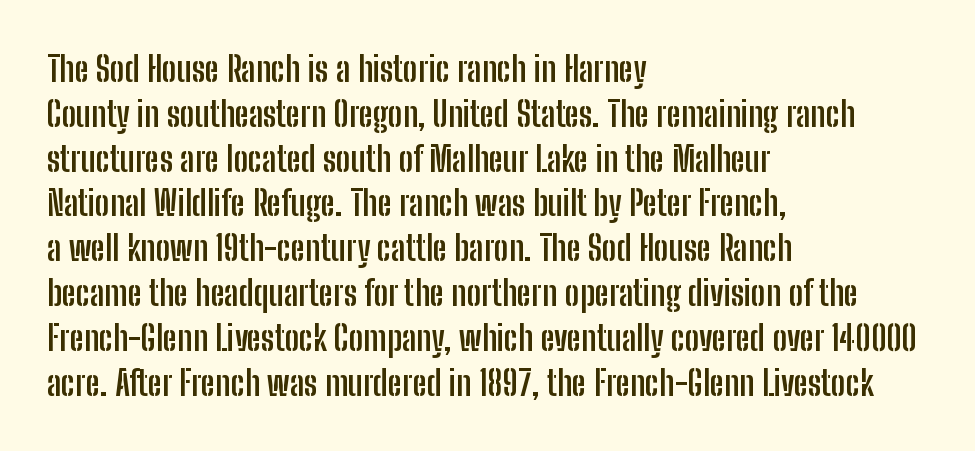
Q: Is the text bold? A: Yes.
Q: Is the text italic (slanted)? A: No, it is upright.
Q: Is the typeface a serif or a sans-serif typeface? A: Sans-serif.
Q: Is the text underlined? A: No.
Q: How is the paragraph aligned? A: Left-aligned.
Q: Is the spacing between letters normal or unusually wide? A: Normal.
Q: Is the spacing between lines tight, normal or loose? A: Normal.
Q: Width (condensed, normal, or wide)? A: Condensed.
Q: Stroke contrast? A: Low.
Q: x-height? A: Medium.
Q: Monospaced? A: No.
